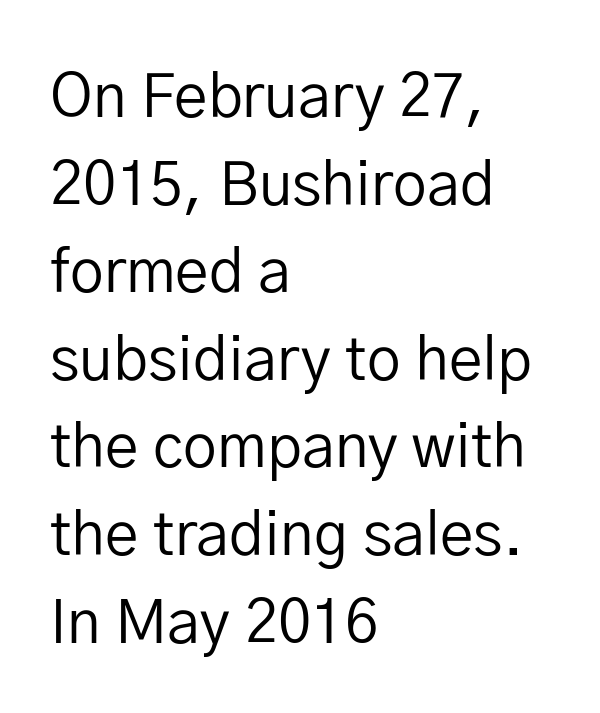
{"serif": "no", "italic": "no", "bold": "no", "weight": "regular", "width": "normal", "stroke_contrast": "low", "x_height": "medium", "monospaced": "no", "underline": "no", "align": "left", "line_spacing": "normal", "line_spacing_ratio": 1.46, "letter_spacing": "normal", "letter_spacing_em": 0.0, "glyph_px": 60}
